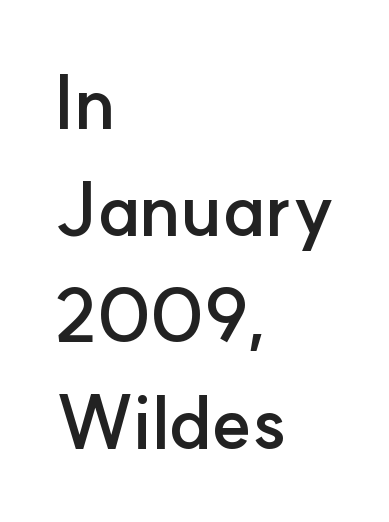
The image shows 74 px semibold sans-serif type, upright; set left-aligned, normal line spacing (1.44x), normal letter spacing, not underlined; low stroke contrast and a small x-height.
